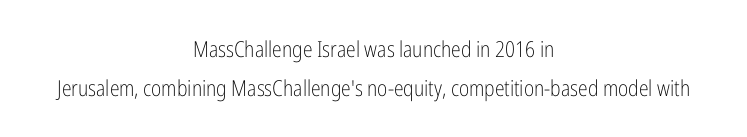
The area under the type is left untouched. Heaviness? Minimal to ordinary, like unemphasized prose. Honestly, the letter spacing is just normal — you wouldn't notice it. The passage is arranged like a title page — every line centered. This is the regular roman posture of the typeface.
